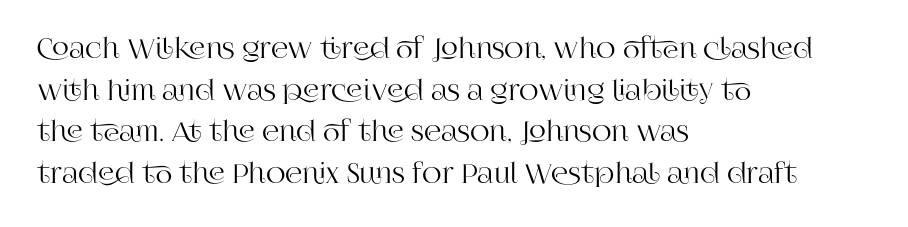
The image shows 27 px text type, upright; set left-aligned, normal line spacing (1.54x), normal letter spacing, not underlined.
